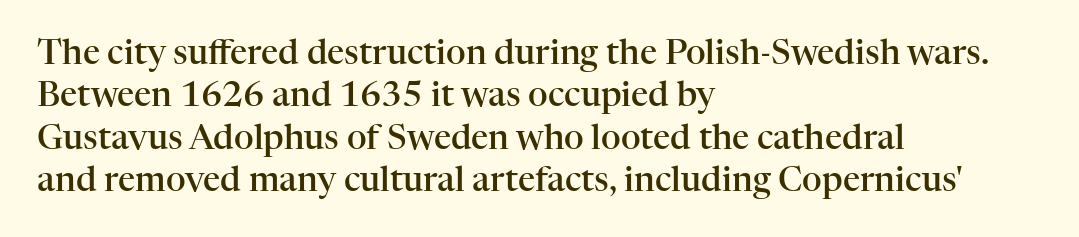
Character widths vary here, with narrow letters taking less room than wide ones. The rows are spaced the way most documents space them. In terms of letterspacing, this is plain default setting. The string is rendered with underlining switched off. Every stem runs plumb, perpendicular to the baseline. Check where the strokes stop: tiny serifs finish them off.
